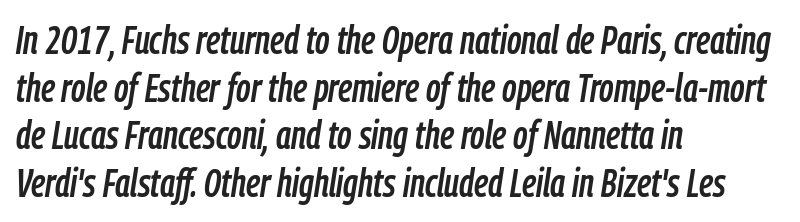
{"italic": "yes", "lean": "right", "slant_degrees": 9, "width": "condensed", "stroke_contrast": "low", "x_height": "medium", "monospaced": "no", "underline": "no", "align": "left", "line_spacing_ratio": 1.22, "letter_spacing": "normal", "letter_spacing_em": 0.0, "glyph_px": 39}
